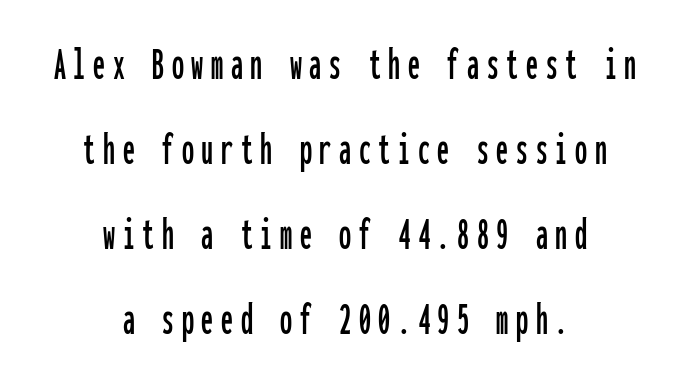
{"serif": "no", "italic": "no", "width": "condensed", "stroke_contrast": "low", "x_height": "medium", "monospaced": "yes", "underline": "no", "align": "center", "line_spacing_ratio": 1.77, "glyph_px": 48}
